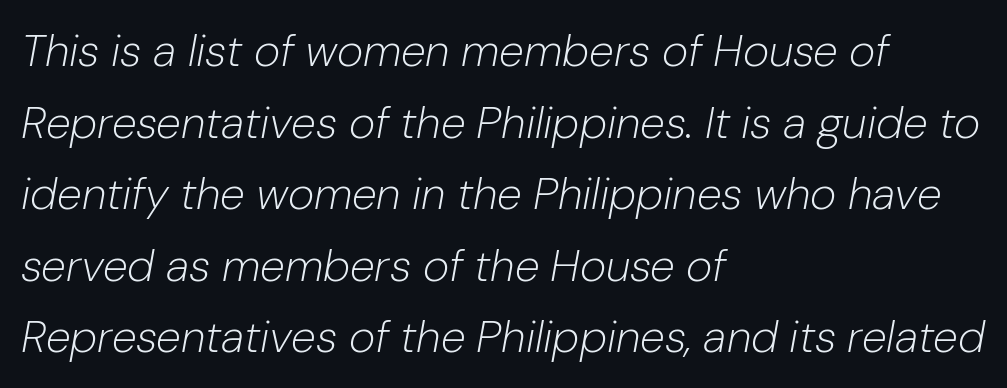
The image shows 45 px light type, italic (leaning right); set left-aligned, normal line spacing (1.59x), normal letter spacing, not underlined; low stroke contrast and a medium x-height.
